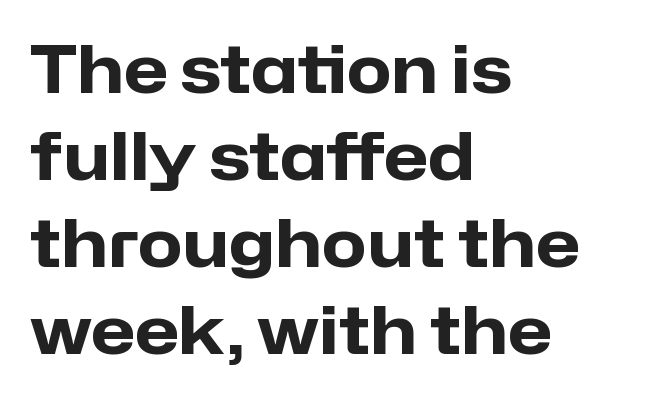
Where is the straight margin? On the left. Honestly, the row spacing looks completely unremarkable. Observe the absence of serifs on each vertical stroke in this sample. The type is set solid horizontally, with unmodified tracking.
